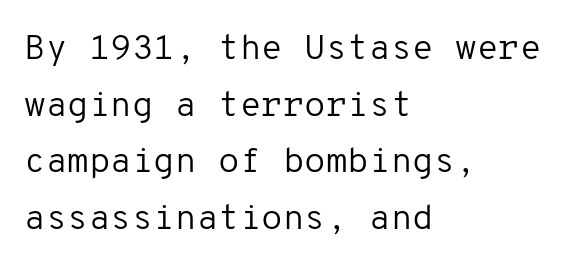
Q: Is the text bold? A: No.
Q: Is the text italic (slanted)? A: No, it is upright.
Q: Is the typeface a serif or a sans-serif typeface? A: Sans-serif.
Q: Is the text underlined? A: No.
Q: How is the paragraph aligned? A: Left-aligned.
Q: Is the spacing between letters normal or unusually wide? A: Normal.
Q: Is the spacing between lines tight, normal or loose? A: Normal.
Q: Width (condensed, normal, or wide)? A: Normal.
Q: Stroke contrast? A: Low.
Q: x-height? A: Medium.
Q: Monospaced? A: Yes.
